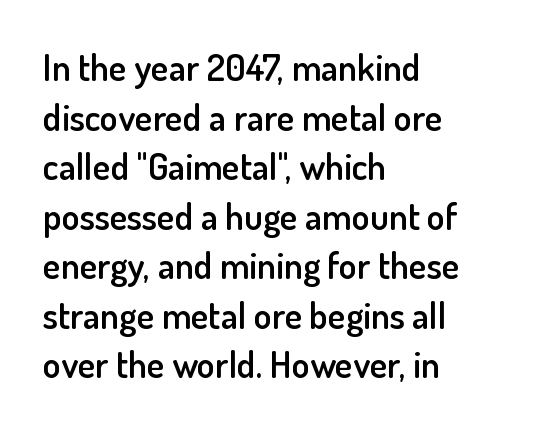
{"serif": "no", "italic": "no", "bold": "semi", "weight": "semibold", "width": "normal", "stroke_contrast": "low", "x_height": "small", "monospaced": "no", "underline": "no", "align": "left", "line_spacing": "normal", "line_spacing_ratio": 1.34, "letter_spacing": "normal", "letter_spacing_em": 0.0, "glyph_px": 37}
